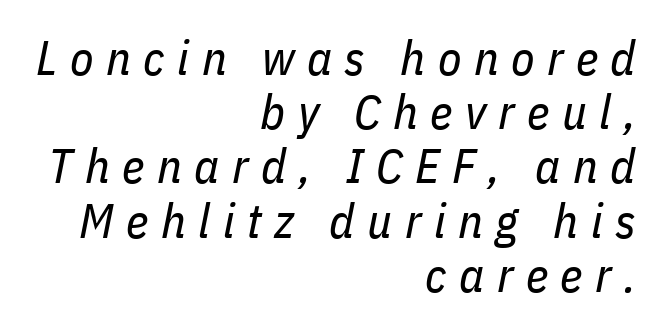
{"italic": "yes", "lean": "right", "slant_degrees": 11, "bold": "no", "weight": "regular", "width": "condensed", "stroke_contrast": "low", "x_height": "medium", "monospaced": "no", "underline": "no", "align": "right", "line_spacing": "tight", "line_spacing_ratio": 1.13, "letter_spacing": "wide", "letter_spacing_em": 0.26, "glyph_px": 48}
